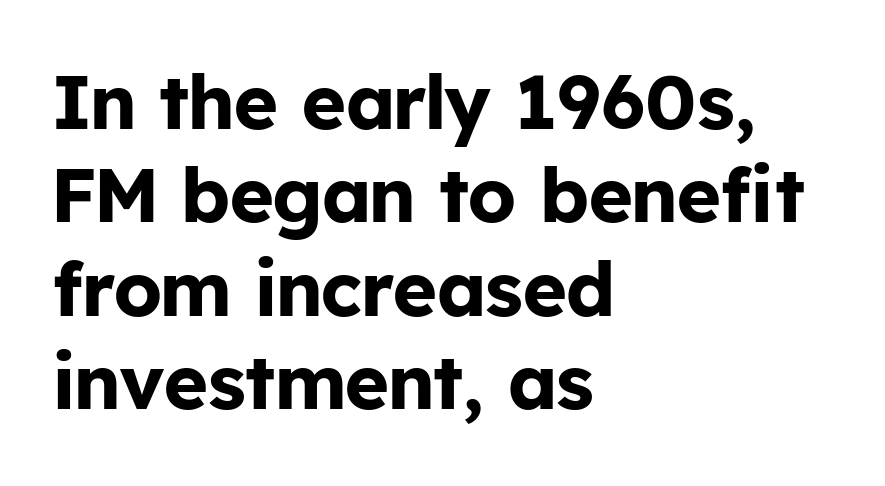
The image shows 76 px bold sans-serif type, upright; set left-aligned, line spacing 1.23x, normal letter spacing, not underlined; low stroke contrast and a medium x-height.
